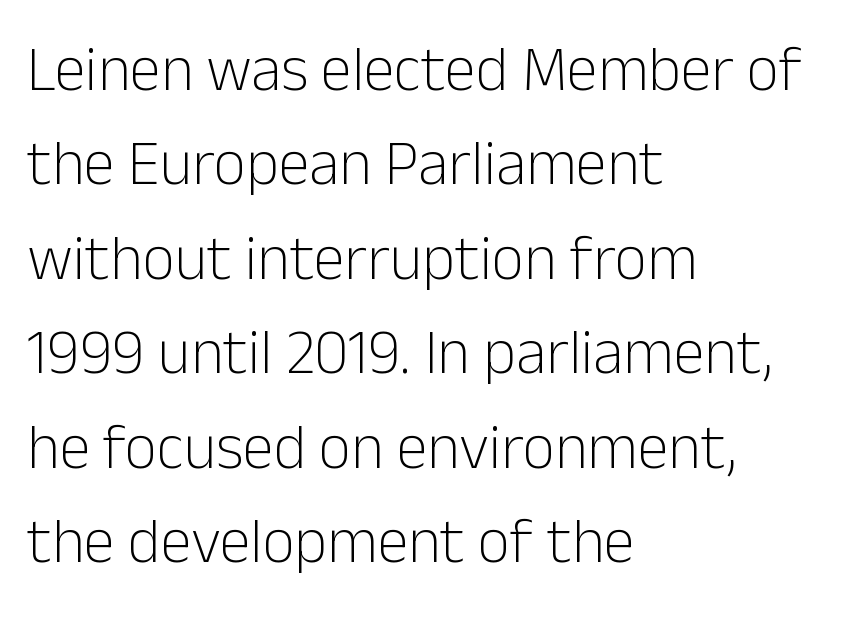
Q: Is the text bold? A: No.
Q: Is the text italic (slanted)? A: No, it is upright.
Q: Is the typeface a serif or a sans-serif typeface? A: Sans-serif.
Q: Is the text underlined? A: No.
Q: How is the paragraph aligned? A: Left-aligned.
Q: Is the spacing between letters normal or unusually wide? A: Normal.
Q: Is the spacing between lines tight, normal or loose? A: Normal.
Q: Width (condensed, normal, or wide)? A: Normal.
Q: Stroke contrast? A: Low.
Q: x-height? A: Medium.
Q: Monospaced? A: No.
